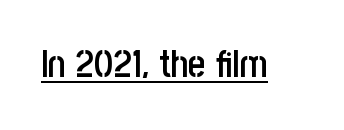
Q: Is the text bold? A: Semi-bold.
Q: Is the text italic (slanted)? A: No, it is upright.
Q: Is the typeface a serif or a sans-serif typeface? A: Sans-serif.
Q: Is the text underlined? A: Yes.
Q: Is the spacing between letters normal or unusually wide? A: Normal.
Q: Width (condensed, normal, or wide)? A: Condensed.
Q: Stroke contrast? A: Low.
Q: x-height? A: Large.
Q: Monospaced? A: No.
